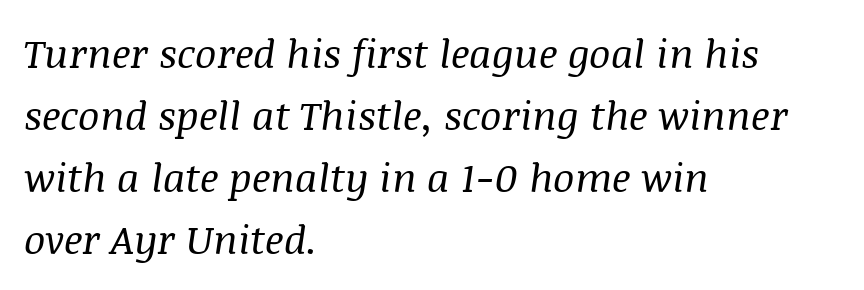
If you drew a ruler down the left edge, every line would touch it. The space between consecutive lines is moderate. Has an underline been added? It has not. Nothing unusual about the tracking: characters are spaced as the font intends. Spacing verdict: proportional, widths tailored to each character. Rendered with sloped, italic letterforms.
